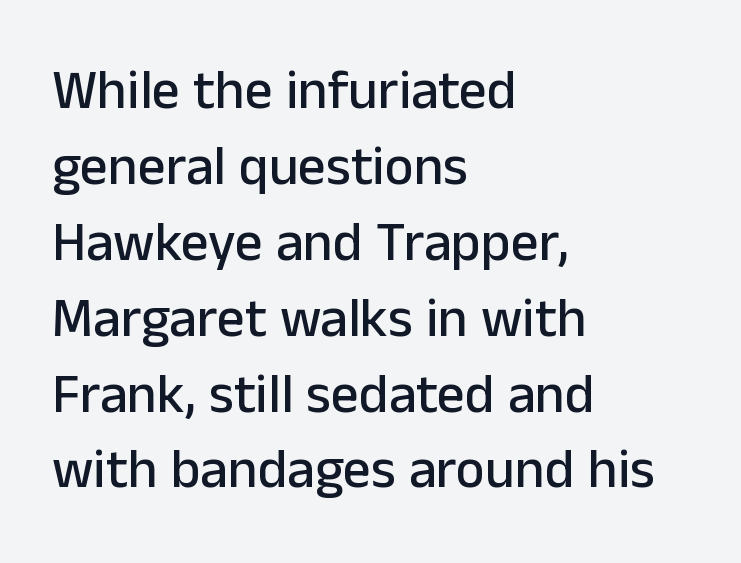
Q: Is the text italic (slanted)? A: No, it is upright.
Q: Is the typeface a serif or a sans-serif typeface? A: Sans-serif.
Q: Is the text underlined? A: No.
Q: How is the paragraph aligned? A: Left-aligned.
Q: Is the spacing between letters normal or unusually wide? A: Normal.
Q: Is the spacing between lines tight, normal or loose? A: Normal.
Q: Width (condensed, normal, or wide)? A: Normal.
Q: Stroke contrast? A: Low.
Q: x-height? A: Medium.
Q: Monospaced? A: No.
